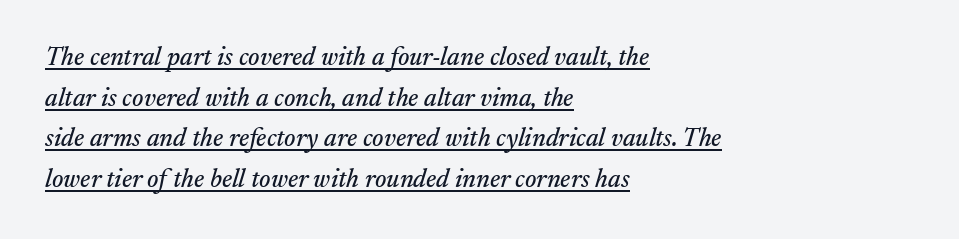
A rule runs beneath these lines of type. Compared with typical paragraphs, the rows here are spaced about the same. Is the letter spacing exaggerated? No — it looks like the ordinary default. The whole block is typeset with a tilt. Leftover space on each line is placed entirely after the last word.
